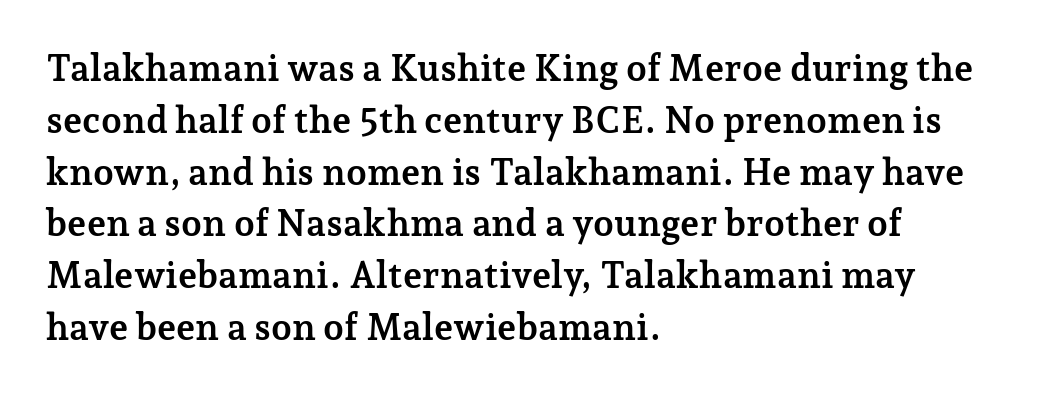
{"serif": "yes", "italic": "no", "bold": "yes", "weight": "semibold", "width": "normal", "stroke_contrast": "low", "x_height": "medium", "monospaced": "no", "underline": "no", "align": "left", "line_spacing": "normal", "line_spacing_ratio": 1.4, "letter_spacing": "normal", "letter_spacing_em": 0.0, "glyph_px": 37}
